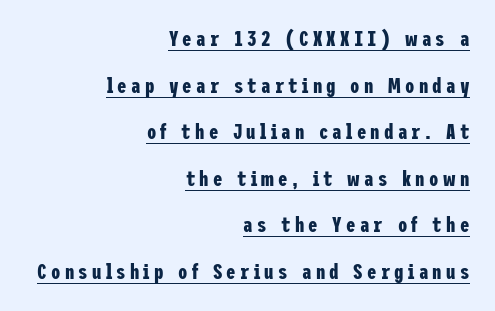
Horizontally, the lines are justified to the trailing edge only. Ordinary non-slanted type is in use. Emphasis by weight is at full strength: bold. What stands out about the letter spacing? Its width — letters are far apart. The lines are spread far apart with generous leading.
